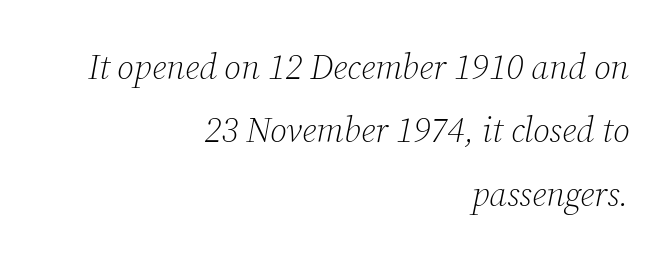
Between one letter and the next there's only the usual sliver of space. Rule under the text: the space is simply empty. A light-to-regular cut is what we see here. Does the copy run flush right? Yes — the right margin is perfectly even.
